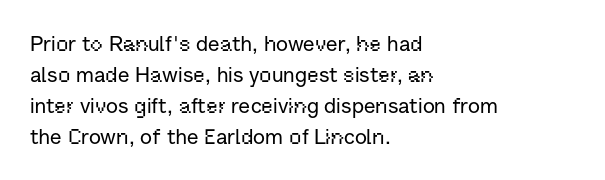
{"italic": "no", "underline": "no", "align": "left", "line_spacing": "normal", "line_spacing_ratio": 1.47, "letter_spacing": "normal", "letter_spacing_em": 0.0, "glyph_px": 21}
